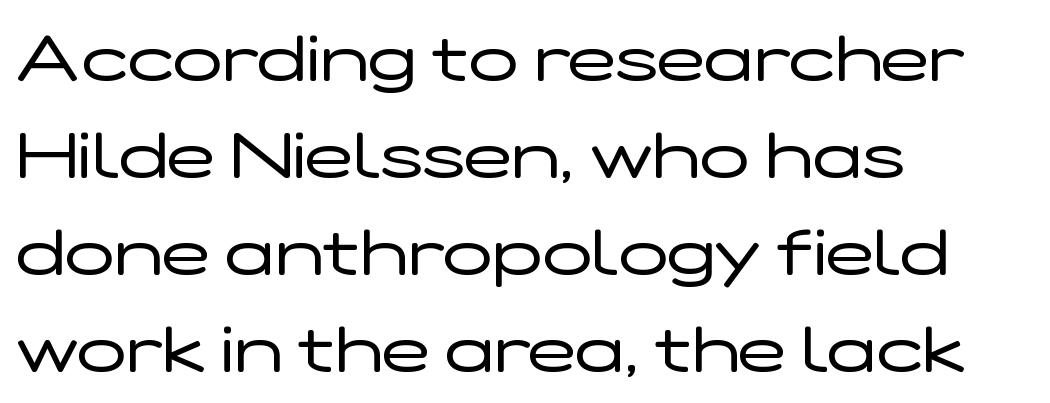
{"serif": "no", "italic": "no", "bold": "no", "weight": "regular", "width": "wide", "stroke_contrast": "low", "x_height": "medium", "monospaced": "no", "underline": "no", "align": "left", "line_spacing": "normal", "line_spacing_ratio": 1.49, "letter_spacing": "normal", "letter_spacing_em": 0.0, "glyph_px": 65}
